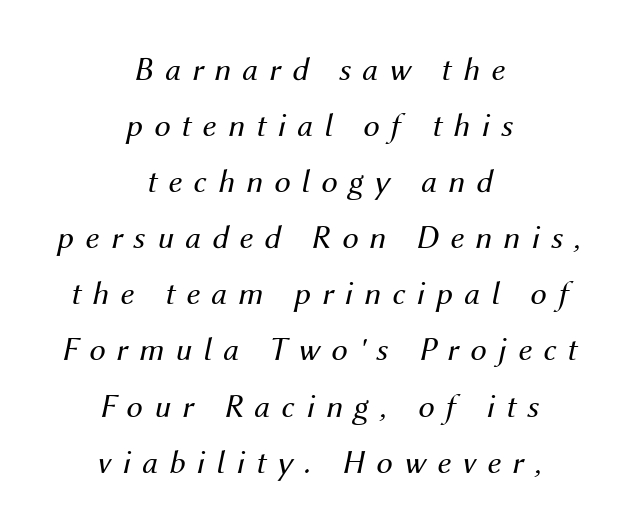
{"italic": "yes", "lean": "right", "slant_degrees": 12, "bold": "no", "weight": "regular", "width": "normal", "stroke_contrast": "medium", "x_height": "medium", "monospaced": "no", "underline": "no", "align": "center", "line_spacing": "normal", "line_spacing_ratio": 1.7, "letter_spacing": "wide", "letter_spacing_em": 0.34, "glyph_px": 33}
